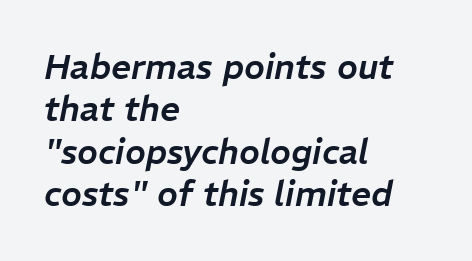
Q: Is the text italic (slanted)? A: Yes, it leans right by about 11 degrees.
Q: Is the text underlined? A: No.
Q: How is the paragraph aligned? A: Left-aligned.
Q: Is the spacing between letters normal or unusually wide? A: Normal.
Q: Width (condensed, normal, or wide)? A: Normal.
Q: Stroke contrast? A: Low.
Q: x-height? A: Medium.
Q: Monospaced? A: No.
